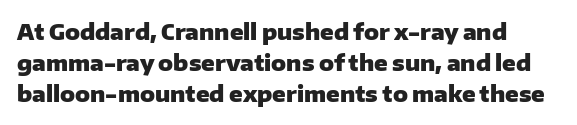
The image shows 22 px bold type, upright; set normal line spacing (1.41x), normal letter spacing, not underlined.
